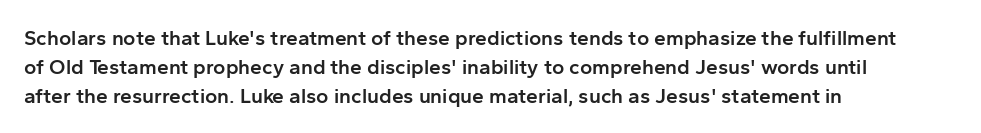
Q: Is the text bold? A: Semi-bold.
Q: Is the text italic (slanted)? A: No, it is upright.
Q: Is the text underlined? A: No.
Q: How is the paragraph aligned? A: Left-aligned.
Q: Is the spacing between letters normal or unusually wide? A: Normal.
Q: Is the spacing between lines tight, normal or loose? A: Normal.
